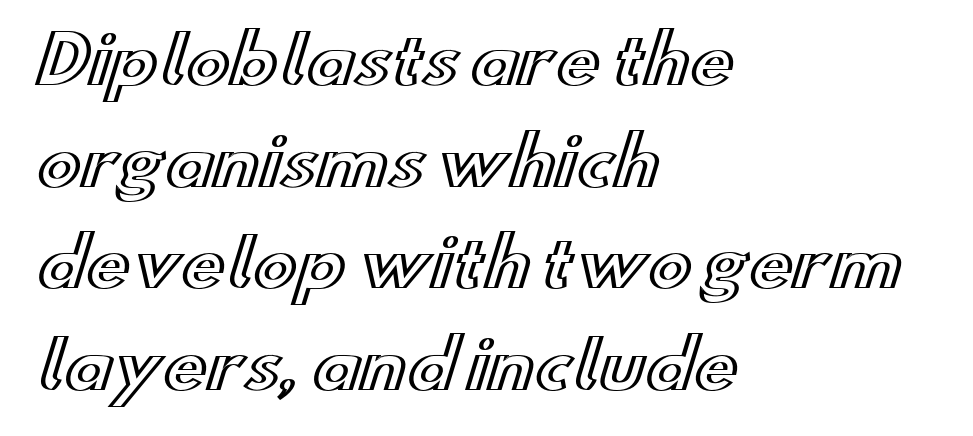
The image shows 66 px wide type; set left-aligned, normal line spacing (1.54x), normal letter spacing, not underlined; a small x-height.
